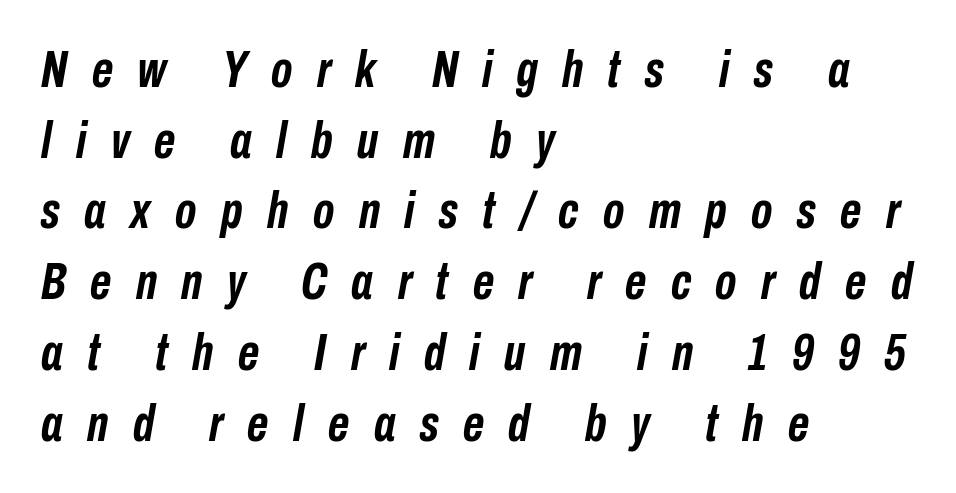
Someone cranked the tracking dial way up on this one. Looks like regular typesetting: each glyph gets only the width it needs. Students, observe: this is what conventionally led text looks like. Slanted lettering throughout.
